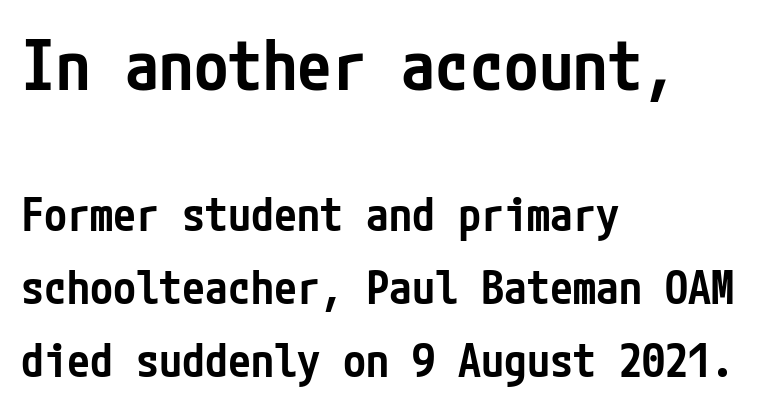
The image shows 69 px semibold, condensed sans-serif type, upright; set left-aligned, normal line spacing (1.58x), normal letter spacing, not underlined; the first (top) block is 1.5x larger; low stroke contrast and a medium x-height.
